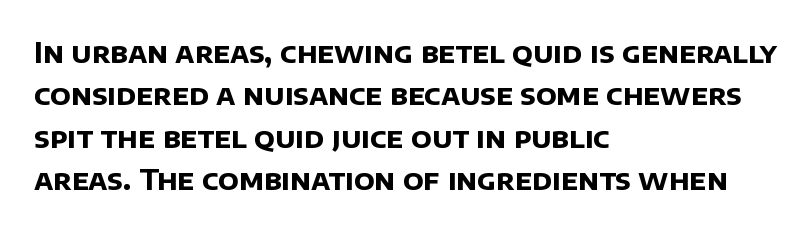
The image shows 28 px bold sans-serif type; set left-aligned, normal line spacing (1.51x), normal letter spacing, not underlined; low stroke contrast and a large x-height.
